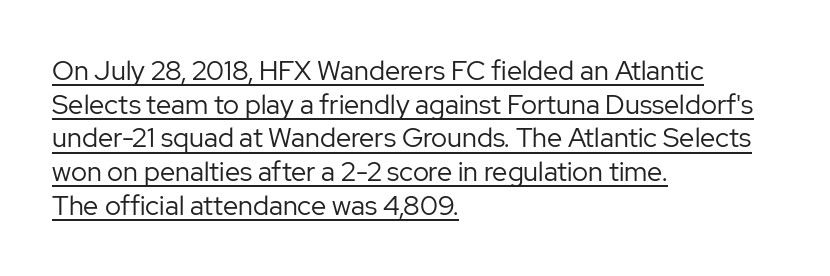
Short and long lines alike share a common starting point at left. The vertical gap from one line to the next is medium. The letters sit at their default tracking, neither squeezed nor spread. Is there any slant? The stems are plumb. Compared with undecorated copy, this sample adds a rule below the words.
